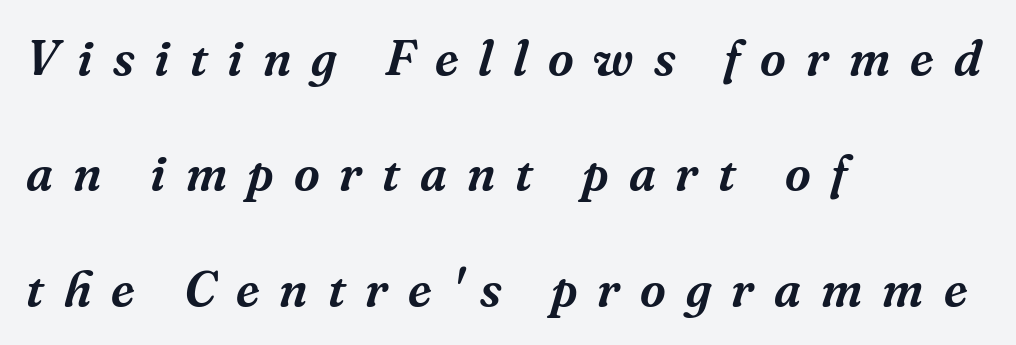
The image shows 50 px serif type, italic (leaning right); set left-aligned, loose line spacing (2.31x), unusually wide letter spacing (+0.4 em), not underlined; medium stroke contrast and a medium x-height.
